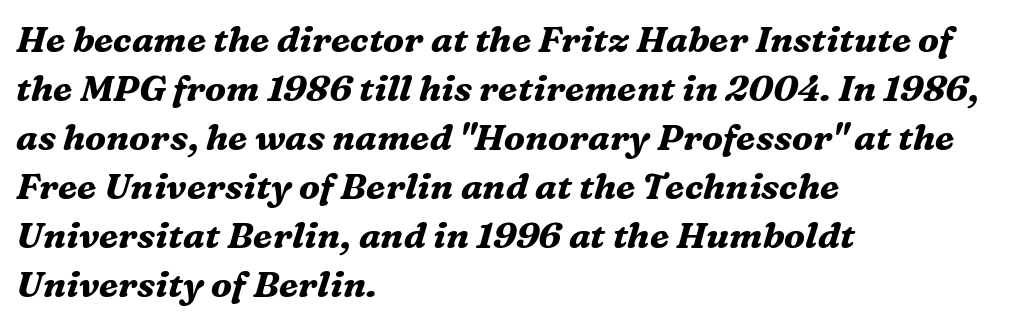
The image shows 36 px bold serif type, italic (leaning right); set left-aligned, normal line spacing (1.36x), normal letter spacing, not underlined; medium stroke contrast and a medium x-height.
